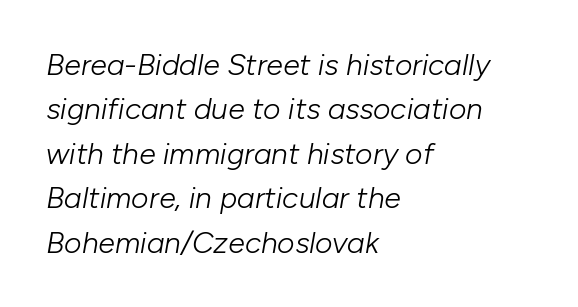
Q: Is the text bold? A: No.
Q: Is the text italic (slanted)? A: Yes, it leans right by about 10 degrees.
Q: Is the text underlined? A: No.
Q: How is the paragraph aligned? A: Left-aligned.
Q: Is the spacing between letters normal or unusually wide? A: Normal.
Q: Is the spacing between lines tight, normal or loose? A: Normal.
Q: Width (condensed, normal, or wide)? A: Normal.
Q: Stroke contrast? A: Low.
Q: x-height? A: Medium.
Q: Monospaced? A: No.
